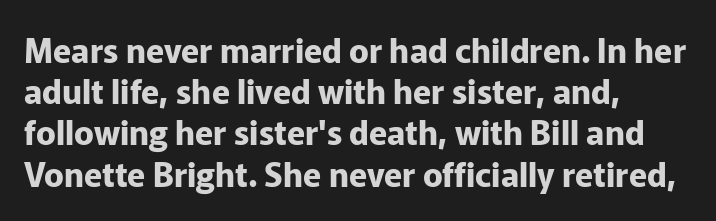
If you measured baseline to baseline, you'd find a middling distance. Each glyph is drawn with heavy, bold strokes. Varying glyph widths throughout — classic text-font behaviour. Leftover space on each line is placed entirely after the last word. Designer's note — italics off, roman on. Rule under the text: the space is simply empty.
